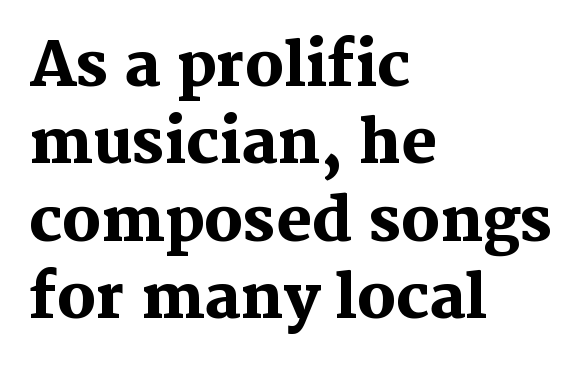
Q: Is the text bold? A: Yes.
Q: Is the text italic (slanted)? A: No, it is upright.
Q: Is the typeface a serif or a sans-serif typeface? A: Serif.
Q: Is the text underlined? A: No.
Q: How is the paragraph aligned? A: Left-aligned.
Q: Is the spacing between letters normal or unusually wide? A: Normal.
Q: Is the spacing between lines tight, normal or loose? A: Normal.
Q: Width (condensed, normal, or wide)? A: Normal.
Q: Stroke contrast? A: Medium.
Q: x-height? A: Medium.
Q: Monospaced? A: No.
